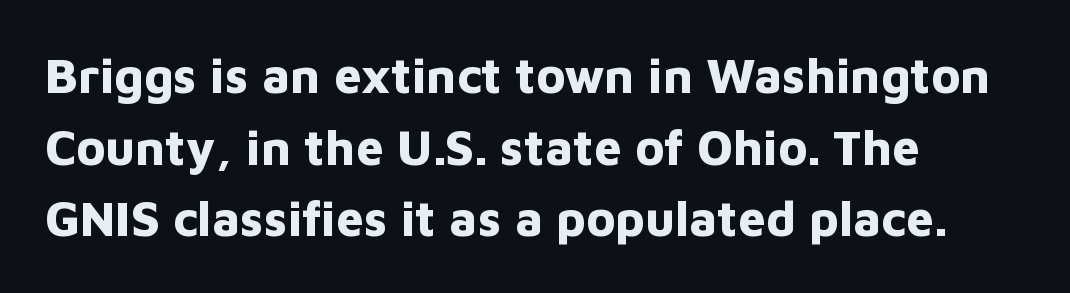
Nope, no serifs anywhere on these letters. Typeset ragged right — the left edge is the straight one. Posture: straight, roman, zero tilt. Weight: bold. Descenders hang freely into open space.
